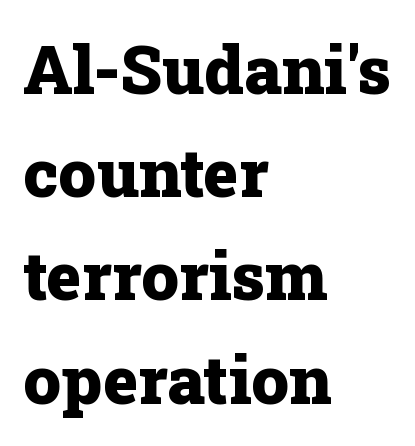
Check where the strokes stop: tiny serifs finish them off. Compared with an ordinary text face, these strokes are far heavier — a full bold. The ragged edge is on the right, which tells us the setting is flush left. The horizontal fit of the characters is conventional and even. Underlining? Definitely not there.
